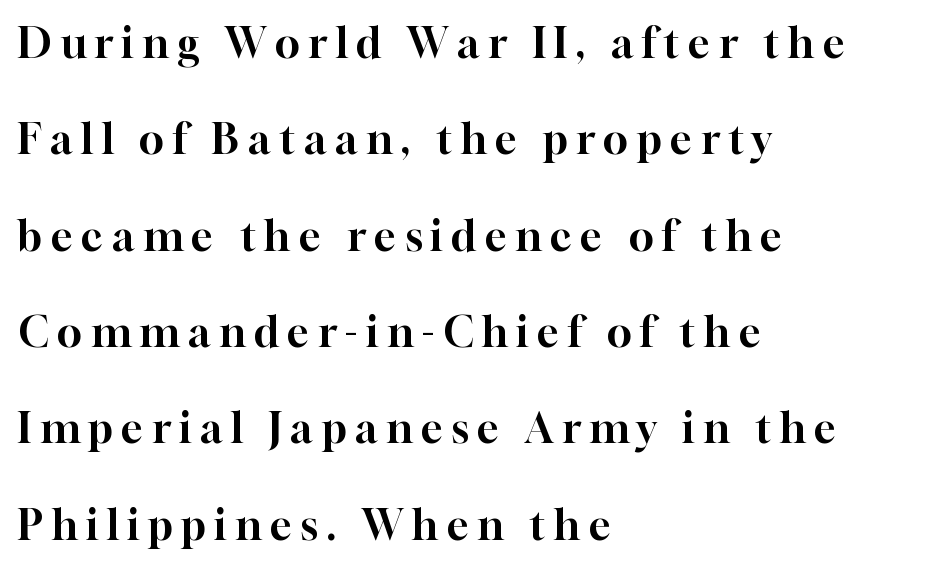
Q: Is the text italic (slanted)? A: No, it is upright.
Q: Is the typeface a serif or a sans-serif typeface? A: Serif.
Q: Is the text underlined? A: No.
Q: How is the paragraph aligned? A: Left-aligned.
Q: Is the spacing between letters normal or unusually wide? A: Unusually wide.
Q: Is the spacing between lines tight, normal or loose? A: Loose.
Q: Width (condensed, normal, or wide)? A: Normal.
Q: Stroke contrast? A: High.
Q: x-height? A: Medium.
Q: Monospaced? A: No.
